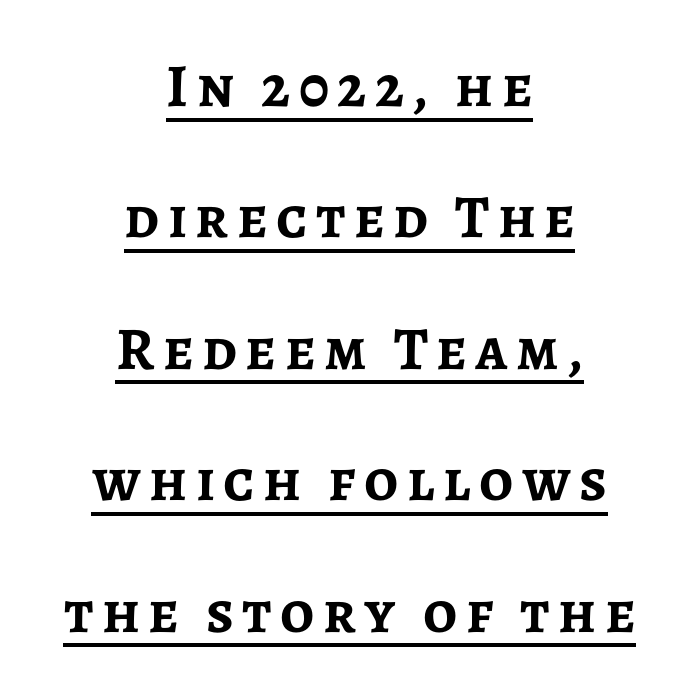
The image shows 60 px semibold sans-serif type, upright; set centered, loose line spacing (2.19x), underlined; low stroke contrast and a medium x-height.
